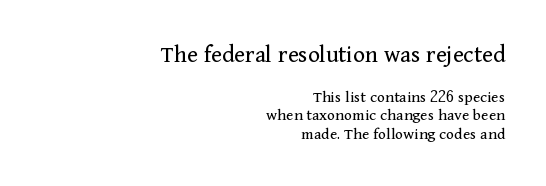
Ink coverage per letter is moderate at most. Interline gaps are noticeably narrow in this sample. Words appear dense and cohesive because spacing is normal. Leftover space on each line is placed entirely before the opening word. In terms of posture, this sample is upright. Only glyphs here, with clear space below each row.
